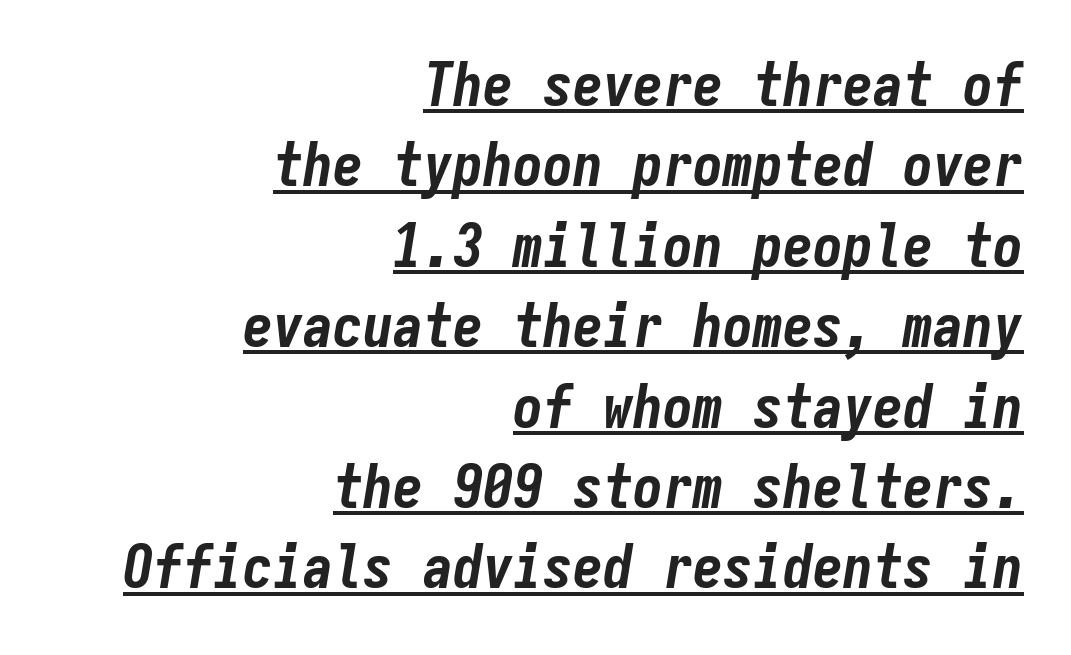
Does the leading feel generous? No, just average. Would a proofreader flag this as italicized? Yes. The face used here is monospaced, like something from a code editor. Underlined type. The letterforms sit shoulder to shoulder at normal distance. On the weight axis this lands at bold, roughly 700.
